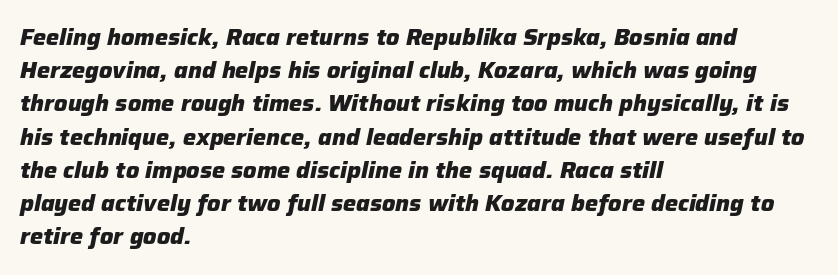
{"italic": "yes", "lean": "right", "slant_degrees": 12, "bold": "yes", "underline": "no", "align": "left", "line_spacing": "normal", "line_spacing_ratio": 1.51, "letter_spacing": "normal", "letter_spacing_em": 0.0, "glyph_px": 22}
